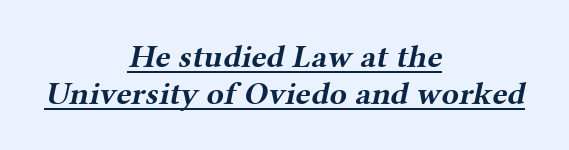
{"serif": "yes", "bold": "yes", "weight": "bold", "width": "wide", "stroke_contrast": "medium", "x_height": "medium", "monospaced": "no", "underline": "yes", "align": "center", "line_spacing": "tight", "line_spacing_ratio": 1.15, "letter_spacing": "normal", "letter_spacing_em": 0.0, "glyph_px": 32}
